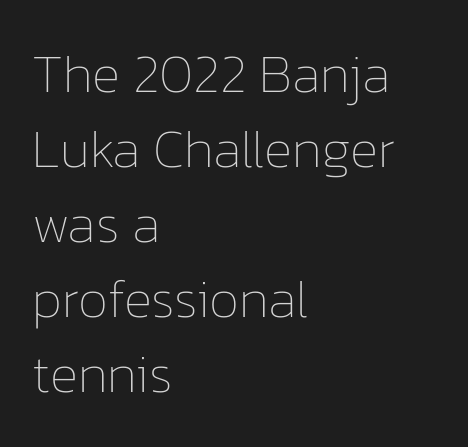
Q: Is the text bold? A: No.
Q: Is the text italic (slanted)? A: No, it is upright.
Q: Is the text underlined? A: No.
Q: How is the paragraph aligned? A: Left-aligned.
Q: Is the spacing between letters normal or unusually wide? A: Normal.
Q: Is the spacing between lines tight, normal or loose? A: Normal.
Q: Width (condensed, normal, or wide)? A: Normal.
Q: Stroke contrast? A: Low.
Q: x-height? A: Medium.
Q: Monospaced? A: No.
